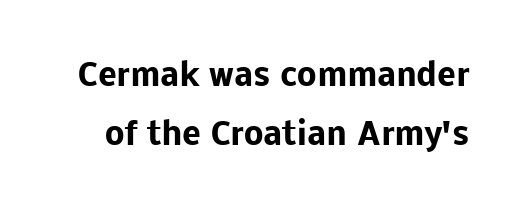
Designer's note — italics off, roman on. A typesetter would call this leading open, well beyond the default. Grotesque or geometric, the face here clearly has no serifs. Think of a printed novel: that variable character pitch is what you see here. The strip under each line holds only bare page.
